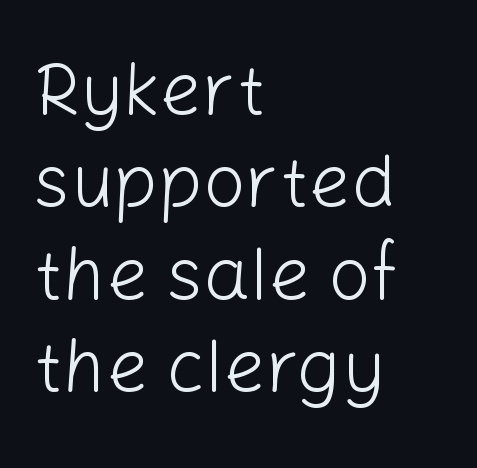
The image shows 74 px light sans-serif type, upright; set left-aligned, normal line spacing (1.25x), normal letter spacing, not underlined; low stroke contrast and a medium x-height.
